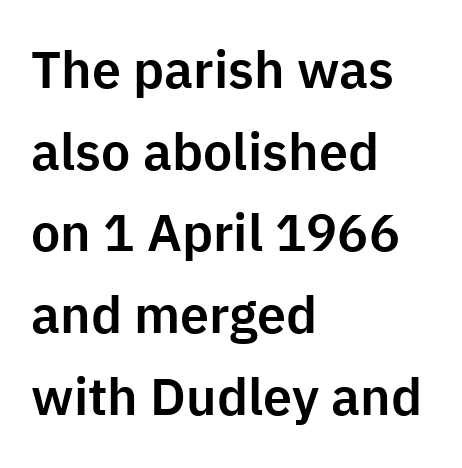
The image shows 52 px sans-serif type, upright; set left-aligned, normal line spacing (1.57x), normal letter spacing, not underlined; low stroke contrast and a medium x-height.
